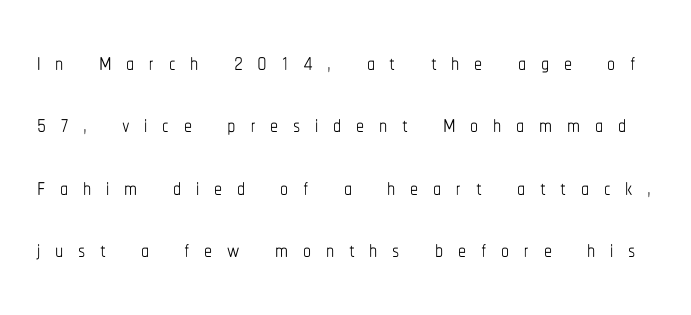
The image shows 32 px thin, condensed type, upright; set loose line spacing (1.95x), unusually wide letter spacing (+0.46 em), not underlined; low stroke contrast and a medium x-height.
